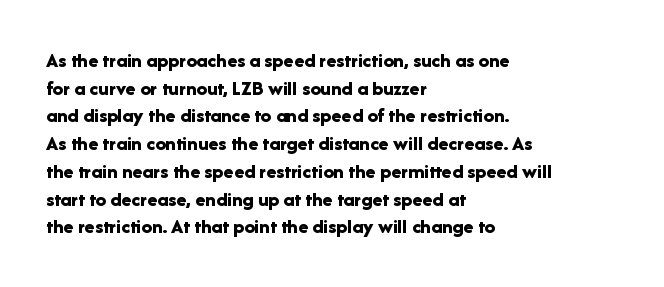
Q: Is the text bold? A: Yes.
Q: Is the text italic (slanted)? A: No, it is upright.
Q: Is the text underlined? A: No.
Q: How is the paragraph aligned? A: Left-aligned.
Q: Is the spacing between letters normal or unusually wide? A: Normal.
Q: Is the spacing between lines tight, normal or loose? A: Normal.
